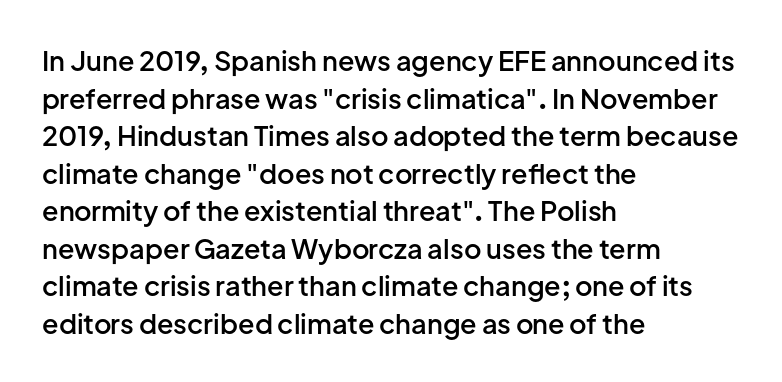
Q: Is the text bold? A: Semi-bold.
Q: Is the text italic (slanted)? A: No, it is upright.
Q: Is the text underlined? A: No.
Q: How is the paragraph aligned? A: Left-aligned.
Q: Is the spacing between letters normal or unusually wide? A: Normal.
Q: Is the spacing between lines tight, normal or loose? A: Normal.
